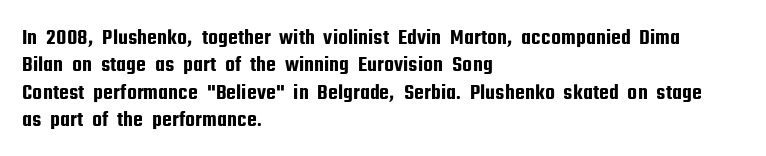
The lines are quadded left. Bare-footed words on every line. Notice how the stems are strictly vertical — no italics here. The gaps between neighbouring characters are ordinary and unremarkable.
